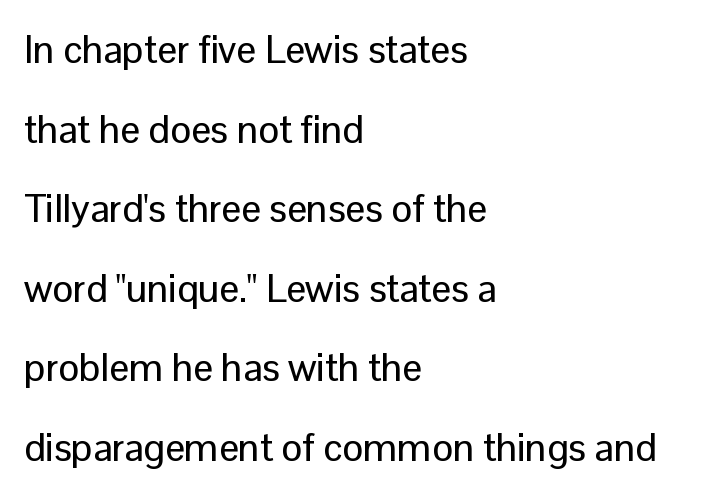
The image shows 39 px sans-serif type, upright; set left-aligned, loose line spacing (2.04x), normal letter spacing, not underlined; low stroke contrast and a medium x-height.
